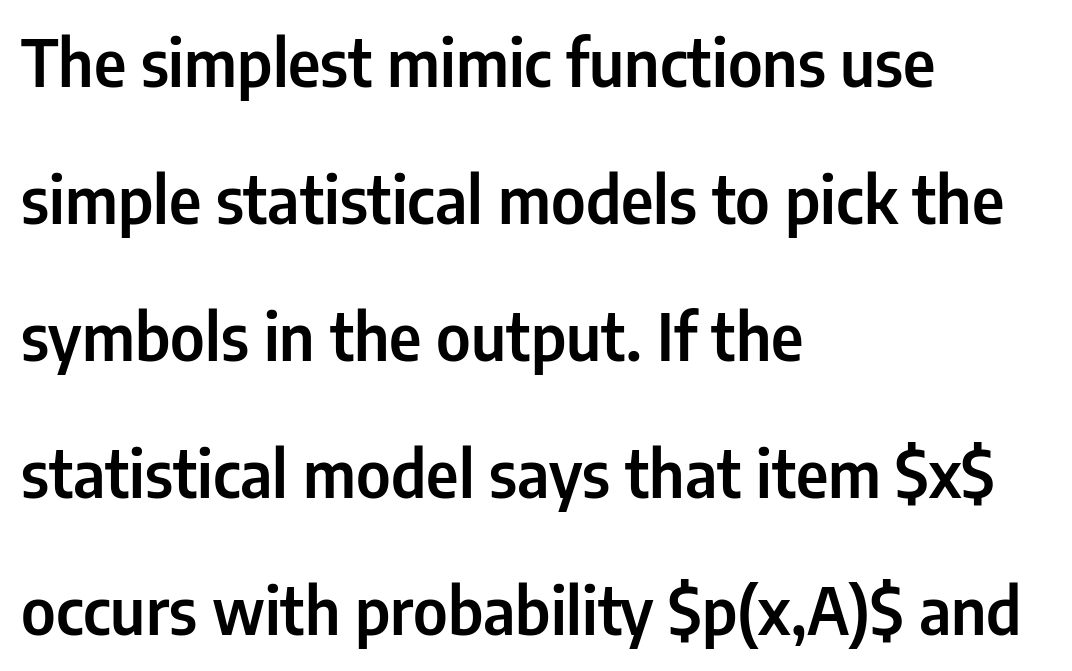
{"serif": "no", "italic": "no", "width": "condensed", "stroke_contrast": "low", "x_height": "medium", "monospaced": "no", "underline": "no", "align": "left", "line_spacing": "loose", "line_spacing_ratio": 2.14, "letter_spacing": "normal", "letter_spacing_em": 0.0, "glyph_px": 64}
